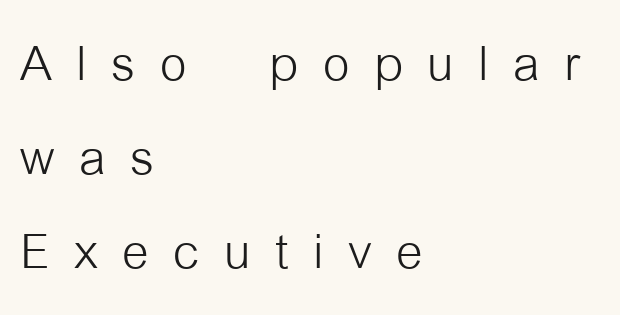
{"serif": "no", "italic": "no", "bold": "no", "weight": "light", "width": "condensed", "stroke_contrast": "low", "x_height": "medium", "monospaced": "no", "underline": "no", "align": "left", "line_spacing": "normal", "line_spacing_ratio": 1.38, "letter_spacing": "wide", "letter_spacing_em": 0.36, "glyph_px": 68}
